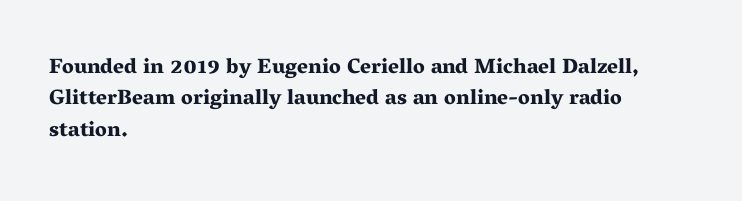
The image shows 21 px bold type, upright; set left-aligned, normal line spacing (1.5x), normal letter spacing, not underlined.
